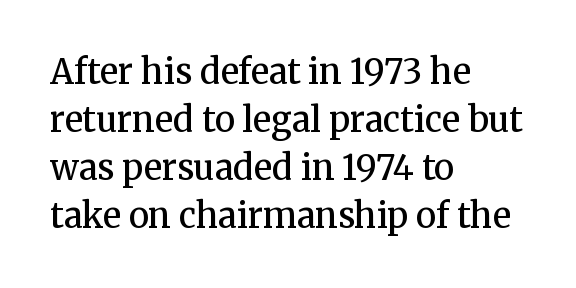
Q: Is the text bold? A: Semi-bold.
Q: Is the text italic (slanted)? A: No, it is upright.
Q: Is the typeface a serif or a sans-serif typeface? A: Serif.
Q: Is the text underlined? A: No.
Q: How is the paragraph aligned? A: Left-aligned.
Q: Is the spacing between letters normal or unusually wide? A: Normal.
Q: Is the spacing between lines tight, normal or loose? A: Normal.
Q: Width (condensed, normal, or wide)? A: Normal.
Q: Stroke contrast? A: Medium.
Q: x-height? A: Medium.
Q: Monospaced? A: No.
